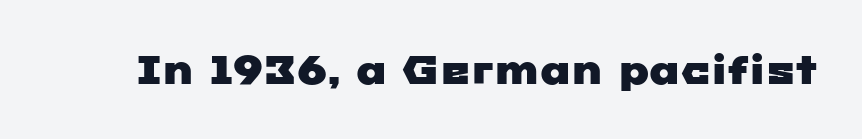
The image shows 40 px wide sans-serif type; set normal letter spacing, not underlined; low stroke contrast and a medium x-height.
